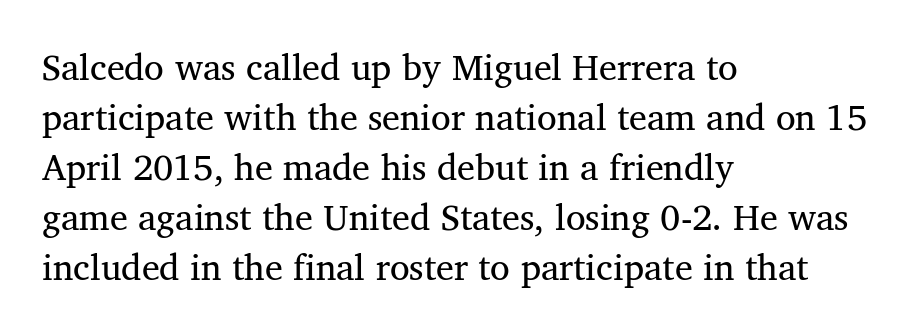
Underlining? Definitely not there. The letters advance in unequal steps, a hallmark of proportional type. The face used here is seriffed, in the tradition of book romans. Leading matches the norm, producing a regular column. On a weight scale, this lands at 450 or below.
